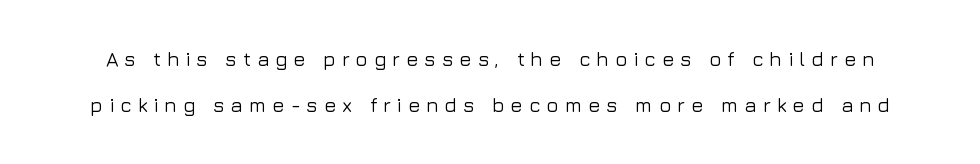
Q: Is the text italic (slanted)? A: No, it is upright.
Q: Is the text underlined? A: No.
Q: Is the spacing between letters normal or unusually wide? A: Unusually wide.
Q: Is the spacing between lines tight, normal or loose? A: Loose.
